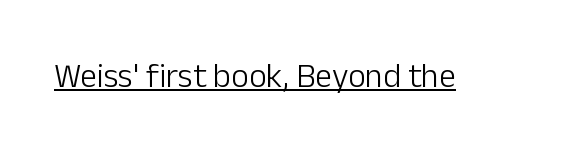
The image shows 34 px light sans-serif type, upright; set normal letter spacing, underlined; low stroke contrast and a medium x-height.
